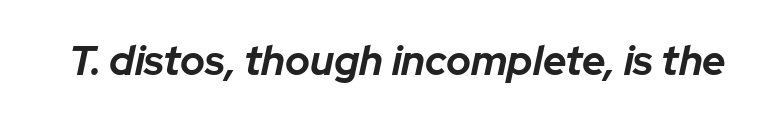
Q: Is the text bold? A: Yes.
Q: Is the text italic (slanted)? A: Yes, it leans right by about 12 degrees.
Q: Is the text underlined? A: No.
Q: Is the spacing between letters normal or unusually wide? A: Normal.
Q: Width (condensed, normal, or wide)? A: Normal.
Q: Stroke contrast? A: Low.
Q: x-height? A: Medium.
Q: Monospaced? A: No.
